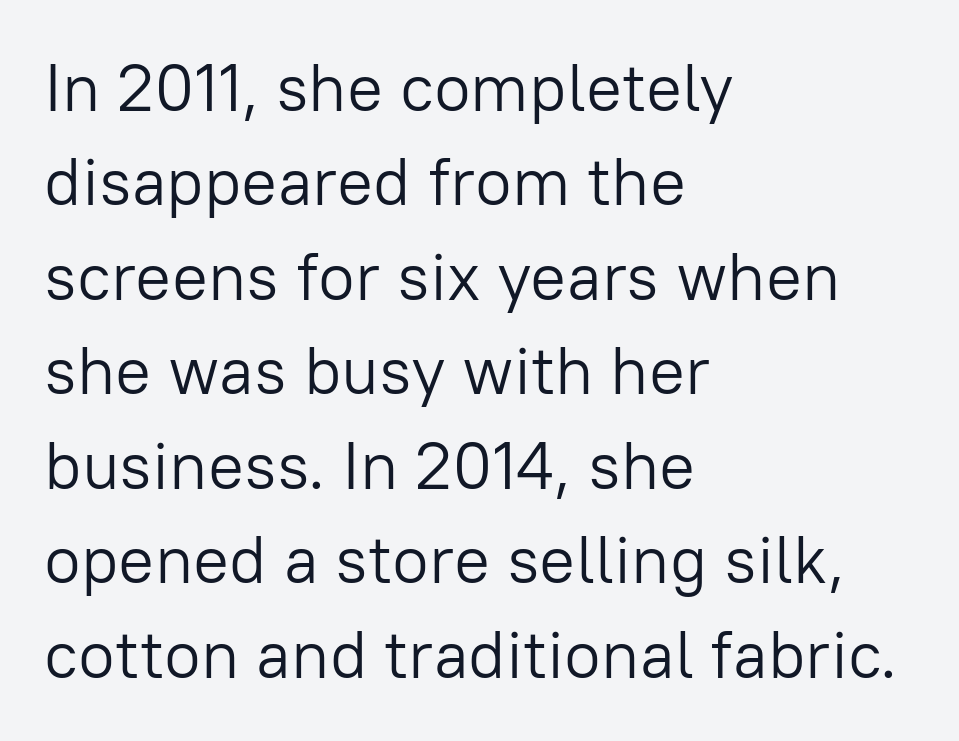
The image shows 67 px light sans-serif type, upright; set left-aligned, normal line spacing (1.41x), normal letter spacing, not underlined; low stroke contrast and a medium x-height.
